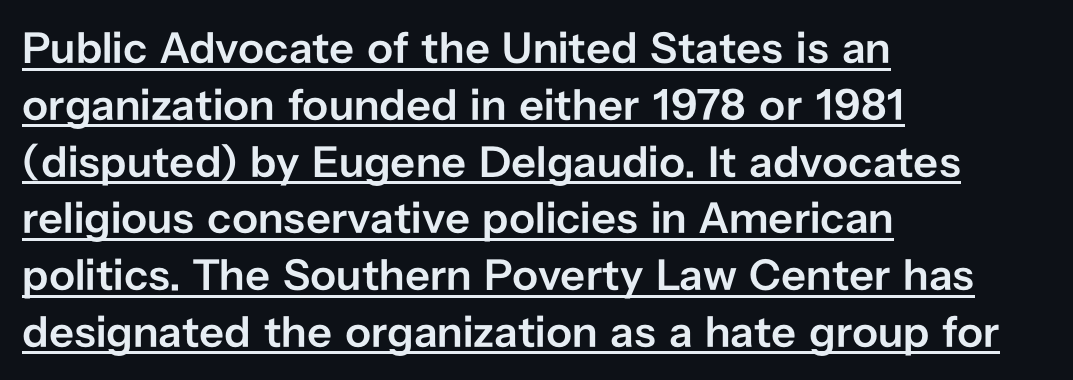
Is there an underline? Yes — a line sits under the letters. The setting favours the left margin, as ordinary paragraphs usually do. Looks like regular typesetting: each glyph gets only the width it needs. The rendering uses a moderate line-height, typical for paragraphs. Look at the bottom of the vertical strokes: they stop flat, with no serifs.
